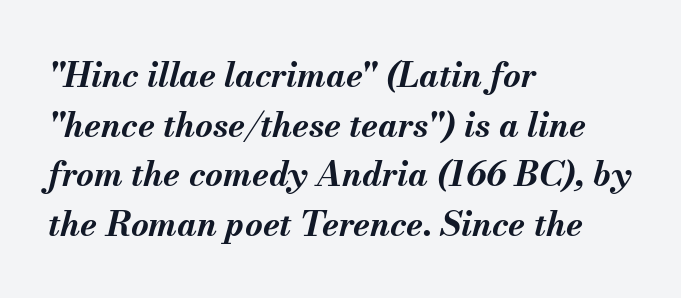
The image shows 34 px bold type, italic (leaning right); set left-aligned, normal line spacing (1.46x), normal letter spacing, not underlined; medium stroke contrast and a small x-height.
